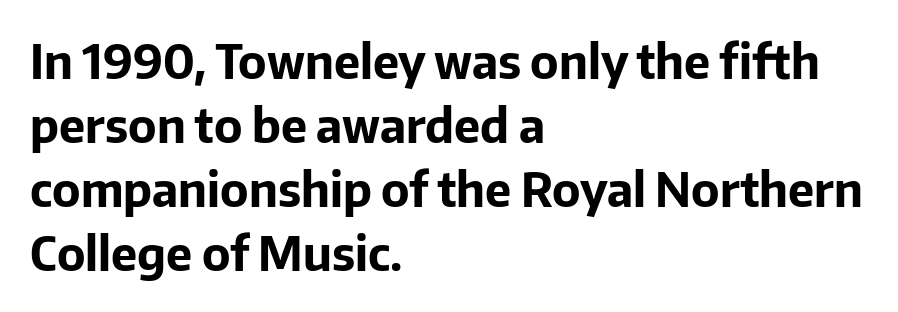
This sample keeps an unexceptional amount of space between lines. This is heavy type, rendered in bold. In terms of letterform style, serifs are entirely absent. The face used here is rendered with its standard letterfit.
